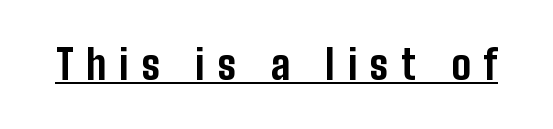
{"serif": "no", "italic": "no", "bold": "yes", "weight": "bold", "width": "condensed", "stroke_contrast": "low", "x_height": "medium", "monospaced": "no", "underline": "yes", "letter_spacing": "wide", "letter_spacing_em": 0.33, "glyph_px": 40}
